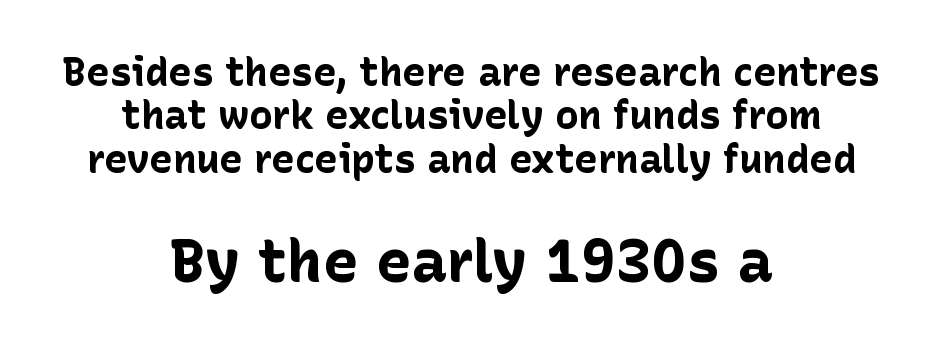
{"serif": "no", "italic": "no", "bold": "yes", "weight": "bold", "width": "normal", "stroke_contrast": "low", "x_height": "medium", "monospaced": "no", "underline": "no", "align": "center", "line_spacing": "tight", "line_spacing_ratio": 1.11, "letter_spacing": "normal", "letter_spacing_em": 0.0, "larger_block": "second", "size_ratio": 1.51, "glyph_px": 59}
